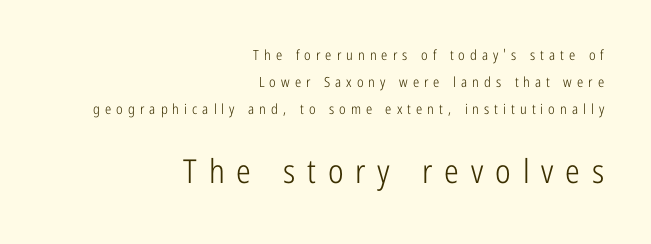
{"serif": "no", "italic": "no", "bold": "no", "weight": "light", "width": "condensed", "stroke_contrast": "low", "x_height": "medium", "monospaced": "no", "underline": "no", "align": "right", "line_spacing": "loose", "line_spacing_ratio": 1.93, "letter_spacing": "wide", "letter_spacing_em": 0.36, "larger_block": "second", "size_ratio": 2.36, "glyph_px": 33}
